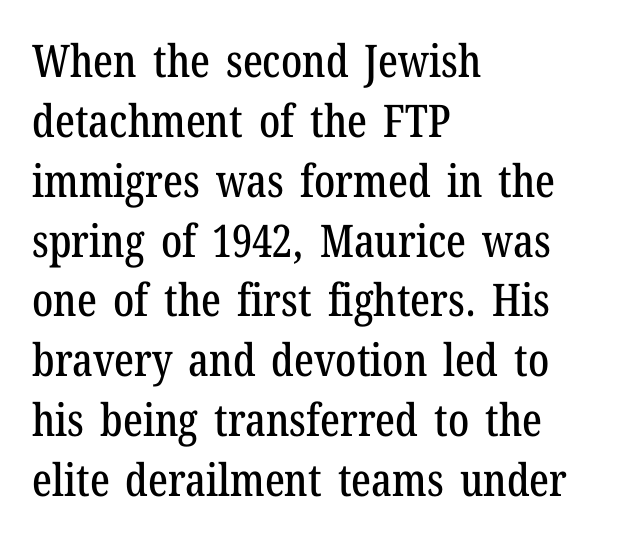
Nothing unusual about the tracking: characters are spaced as the font intends. The glyphs in this specimen are seriffed. The rendering uses natural spacing where letterforms have individual widths. Does the lettering tilt? It doesn't — this is upright. Caption: multi-line text, flush left, ragged right.
